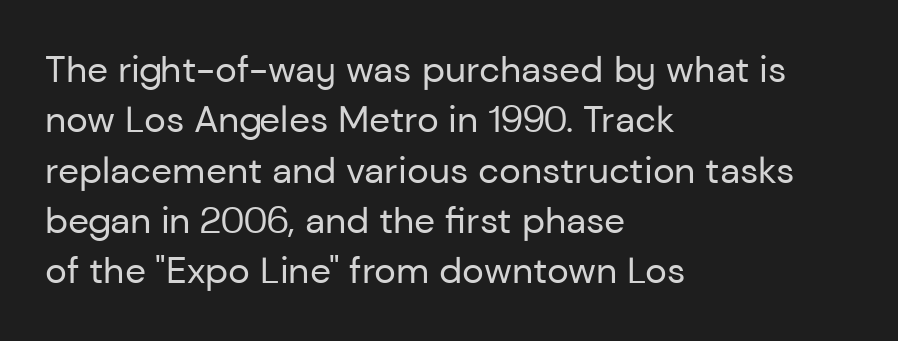
{"serif": "no", "italic": "no", "bold": "no", "weight": "regular", "width": "normal", "stroke_contrast": "low", "x_height": "medium", "monospaced": "no", "underline": "no", "align": "left", "line_spacing": "normal", "line_spacing_ratio": 1.36, "letter_spacing": "normal", "letter_spacing_em": 0.0, "glyph_px": 37}
